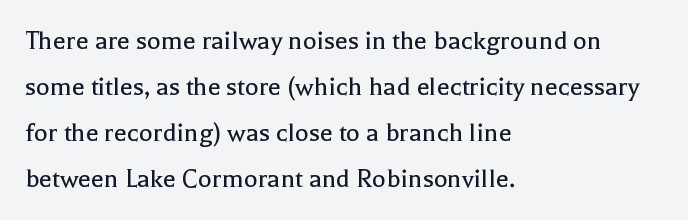
Q: Is the text bold? A: No.
Q: Is the text italic (slanted)? A: No, it is upright.
Q: Is the typeface a serif or a sans-serif typeface? A: Serif.
Q: Is the text underlined? A: No.
Q: How is the paragraph aligned? A: Left-aligned.
Q: Is the spacing between letters normal or unusually wide? A: Normal.
Q: Is the spacing between lines tight, normal or loose? A: Normal.
Q: Width (condensed, normal, or wide)? A: Normal.
Q: x-height? A: Medium.
Q: Monospaced? A: No.
